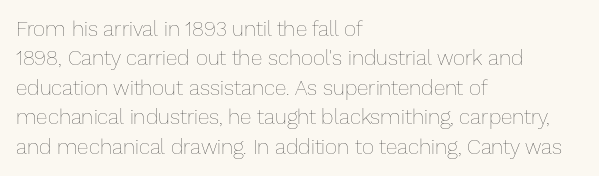
A clean baseline with only descenders dipping below it. If you drew a line through each stem, it would be perfectly vertical. Honestly, the row spacing looks completely unremarkable. Is this a heavy cut? Hardly; it is regular or lighter.
